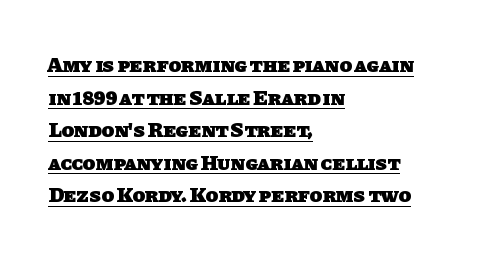
Q: Is the text bold? A: Yes.
Q: Is the text underlined? A: Yes.
Q: How is the paragraph aligned? A: Left-aligned.
Q: Is the spacing between letters normal or unusually wide? A: Normal.
Q: Is the spacing between lines tight, normal or loose? A: Normal.
